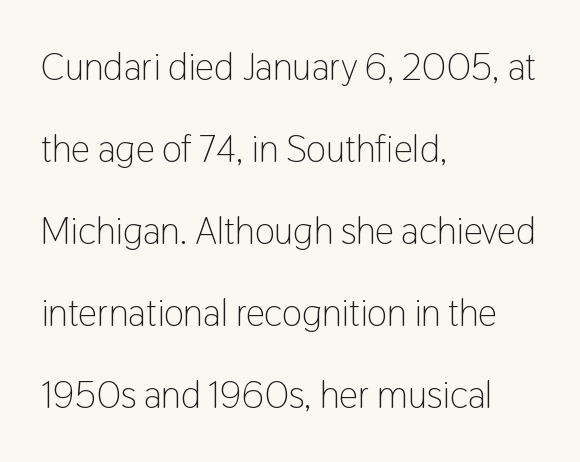
Vertical strokes here are truly vertical. Observe the ordinary spacing: letters are neighbours, not strangers. One glance says open: line gaps are wider than usual. The setting favours the left margin, as ordinary paragraphs usually do. Observe the absence of serifs on each vertical stroke in this sample. Each letter keeps its own natural width here, so spacing adapts to shape.
